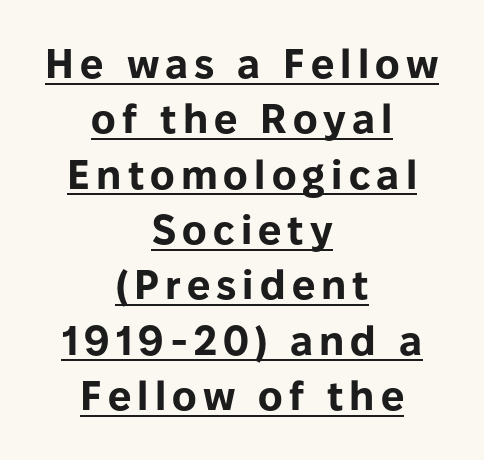
The image shows 41 px bold sans-serif type, upright; set centered, normal line spacing (1.35x), underlined; low stroke contrast and a medium x-height.
